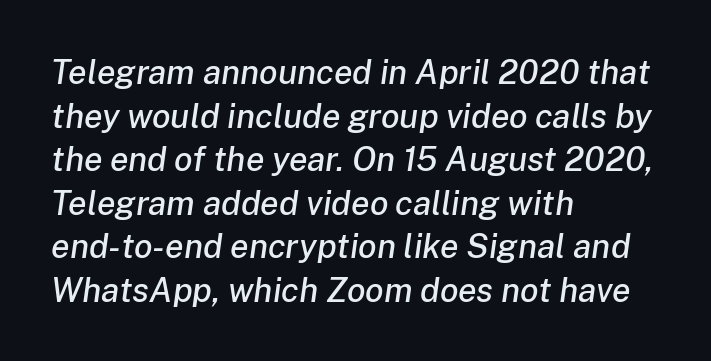
When letters slant like this, we call the style italic. You could not count columns in this text — the font is proportionally spaced. The typesetter chose a ragged-right arrangement here. No extra tracking has been applied to these lines.
